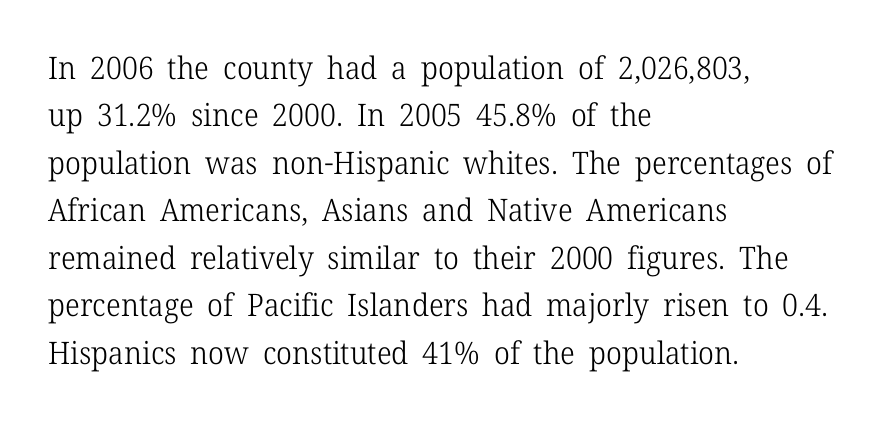
Each line starts at the same left margin while the right side varies. Has an underline been added? It has not. Honestly, the row spacing looks completely unremarkable. Italic: no, the glyphs are upright roman. Inter-character spacing is left at the font's built-in metrics.
